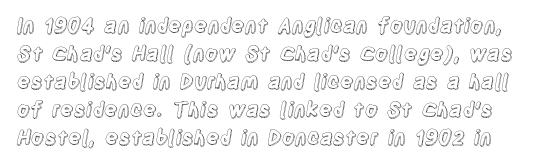
The vertical gap from one line to the next is medium. Inter-character spacing is left at the font's built-in metrics. Glance below the letters and you will spot only blank space.
